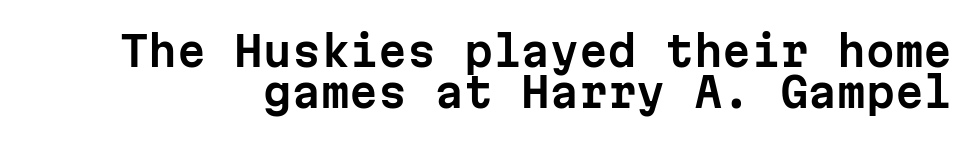
Q: Is the text italic (slanted)? A: No, it is upright.
Q: Is the typeface a serif or a sans-serif typeface? A: Sans-serif.
Q: Is the text underlined? A: No.
Q: Is the spacing between letters normal or unusually wide? A: Normal.
Q: Is the spacing between lines tight, normal or loose? A: Tight.
Q: Width (condensed, normal, or wide)? A: Normal.
Q: Stroke contrast? A: Low.
Q: x-height? A: Medium.
Q: Monospaced? A: Yes.
